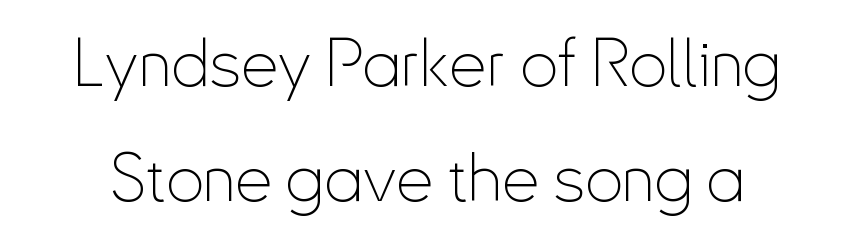
Q: Is the text bold? A: No.
Q: Is the text italic (slanted)? A: No, it is upright.
Q: Is the typeface a serif or a sans-serif typeface? A: Sans-serif.
Q: Is the text underlined? A: No.
Q: Is the spacing between letters normal or unusually wide? A: Normal.
Q: Width (condensed, normal, or wide)? A: Condensed.
Q: Stroke contrast? A: Low.
Q: x-height? A: Small.
Q: Monospaced? A: No.
